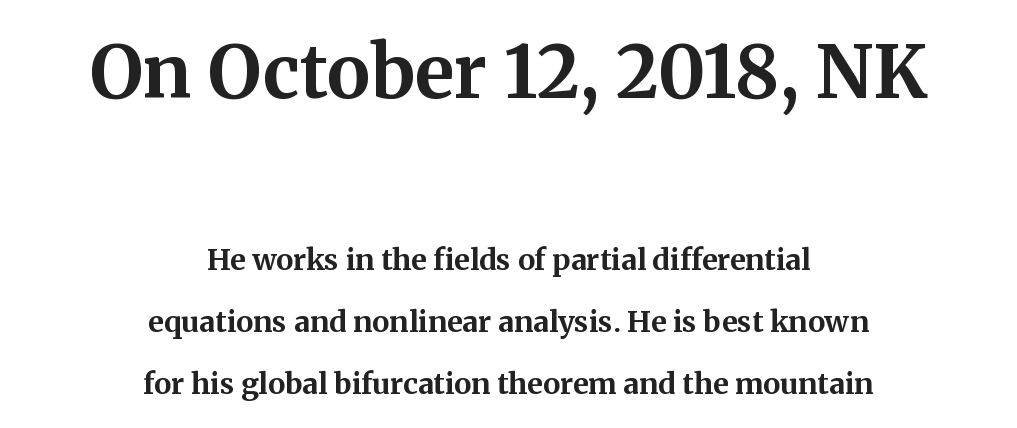
The image shows 73 px bold serif type, upright; set centered, loose line spacing (2.14x), normal letter spacing, not underlined; the first (top) block is 2.52x larger; medium stroke contrast and a medium x-height.
